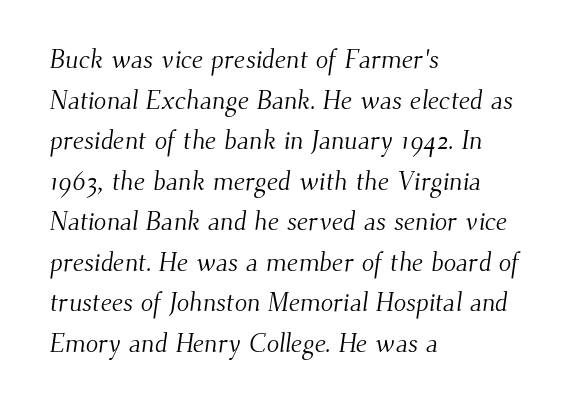
These lines keep a tight, regular rhythm from letter to letter. Rows of type keep a routine distance in the vertical direction. Line beginnings align vertically; line endings do not. No chunkiness to these letters — they're not bold.
